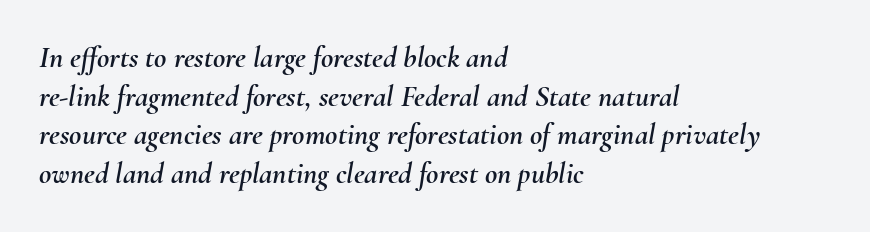
The image shows 30 px text type, italic (leaning right); set left-aligned, normal line spacing (1.29x), normal letter spacing, not underlined; medium stroke contrast and a small x-height.
